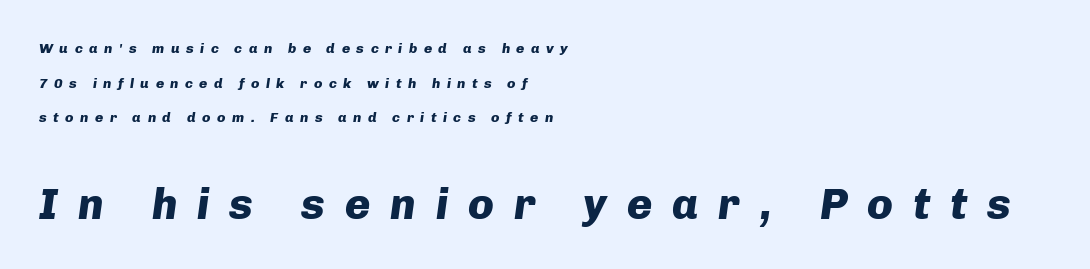
{"italic": "yes", "lean": "right", "slant_degrees": 8, "bold": "yes", "weight": "heavy", "width": "normal", "stroke_contrast": "low", "x_height": "medium", "monospaced": "no", "underline": "no", "align": "left", "line_spacing": "loose", "line_spacing_ratio": 2.48, "letter_spacing": "wide", "letter_spacing_em": 0.46, "larger_block": "second", "size_ratio": 3.07, "glyph_px": 43}
